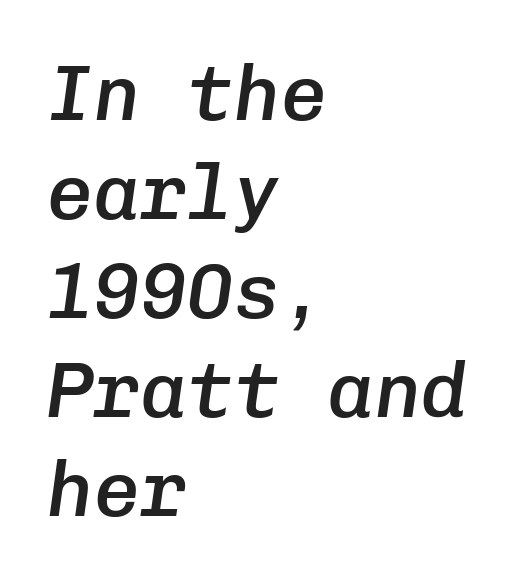
The strip under each line holds only bare page. This sample keeps an unexceptional amount of space between lines. Compared with ordinary roman type, these characters are visibly tilted. The letters sit at their default tracking, neither squeezed nor spread.
